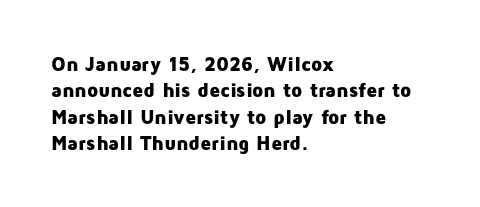
The image shows 20 px bold type, upright; set left-aligned, normal line spacing (1.32x), normal letter spacing, not underlined.
